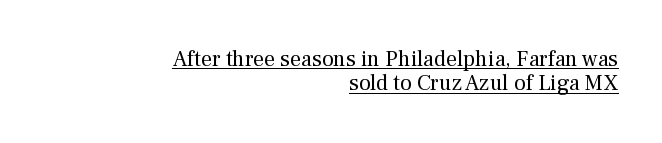
Q: Is the text bold? A: No.
Q: Is the text italic (slanted)? A: No, it is upright.
Q: Is the text underlined? A: Yes.
Q: How is the paragraph aligned? A: Right-aligned.
Q: Is the spacing between letters normal or unusually wide? A: Normal.
Q: Is the spacing between lines tight, normal or loose? A: Tight.
